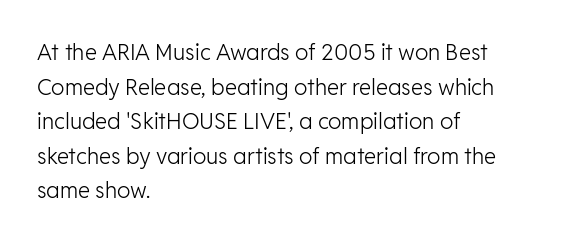
{"italic": "no", "bold": "no", "underline": "no", "align": "left", "line_spacing": "normal", "line_spacing_ratio": 1.57, "letter_spacing": "normal", "letter_spacing_em": 0.0, "glyph_px": 22}
